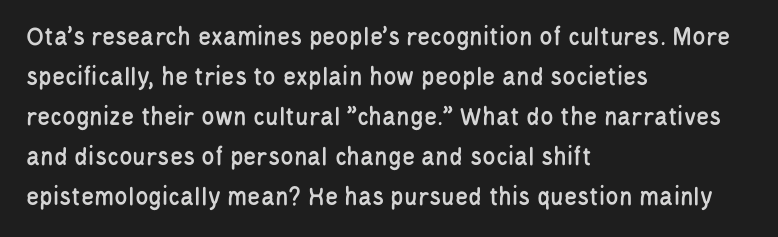
Regular leading. The zone under the glyphs is completely vacant. Italic? Not at all — the glyphs are vertical. A typesetter would call this zero additional tracking. Leftover space on each line is placed entirely after the last word.
